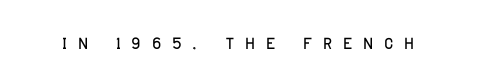
The image shows 25 px text type, upright; set unusually wide letter spacing (+0.43 em), not underlined.
